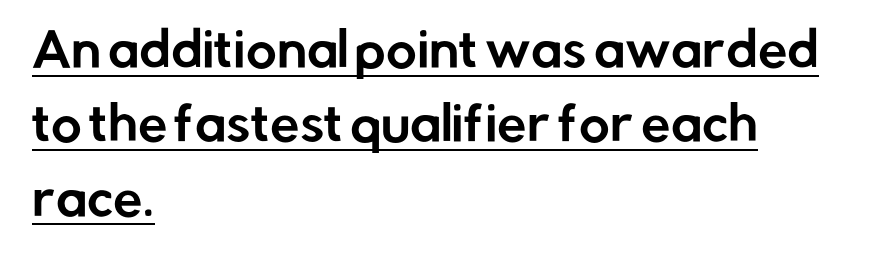
{"serif": "no", "italic": "no", "width": "normal", "stroke_contrast": "low", "x_height": "medium", "monospaced": "no", "underline": "yes", "align": "left", "line_spacing": "normal", "line_spacing_ratio": 1.58, "letter_spacing": "normal", "letter_spacing_em": 0.0, "glyph_px": 47}
